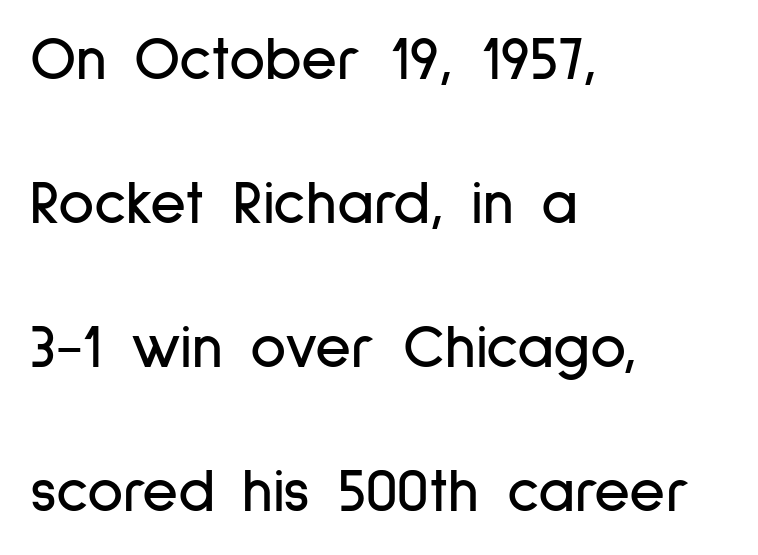
Q: Is the text italic (slanted)? A: No, it is upright.
Q: Is the typeface a serif or a sans-serif typeface? A: Sans-serif.
Q: Is the text underlined? A: No.
Q: How is the paragraph aligned? A: Left-aligned.
Q: Is the spacing between letters normal or unusually wide? A: Normal.
Q: Is the spacing between lines tight, normal or loose? A: Loose.
Q: Width (condensed, normal, or wide)? A: Condensed.
Q: Stroke contrast? A: Low.
Q: x-height? A: Medium.
Q: Monospaced? A: No.
